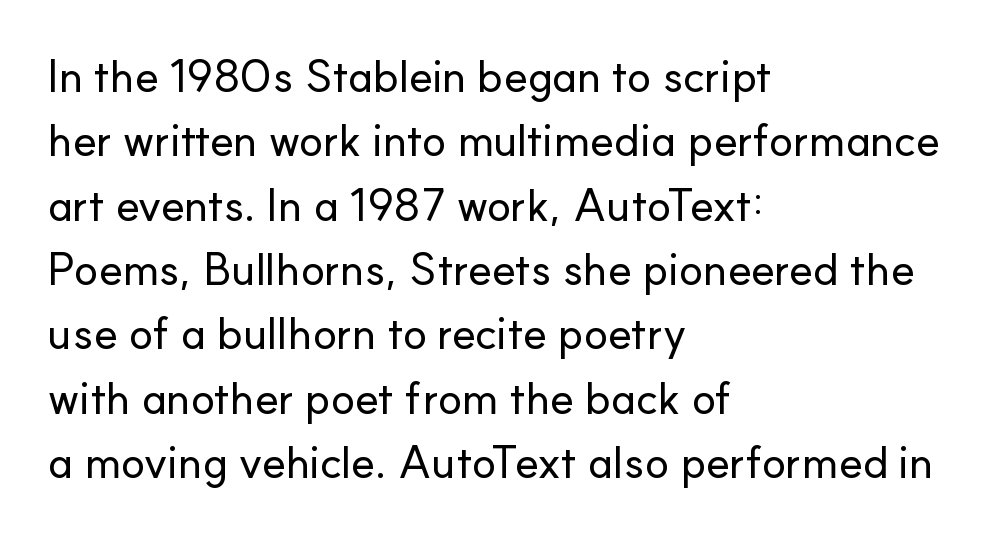
Q: Is the text italic (slanted)? A: No, it is upright.
Q: Is the typeface a serif or a sans-serif typeface? A: Sans-serif.
Q: Is the text underlined? A: No.
Q: How is the paragraph aligned? A: Left-aligned.
Q: Is the spacing between letters normal or unusually wide? A: Normal.
Q: Is the spacing between lines tight, normal or loose? A: Normal.
Q: Width (condensed, normal, or wide)? A: Normal.
Q: Stroke contrast? A: Low.
Q: x-height? A: Small.
Q: Monospaced? A: No.
